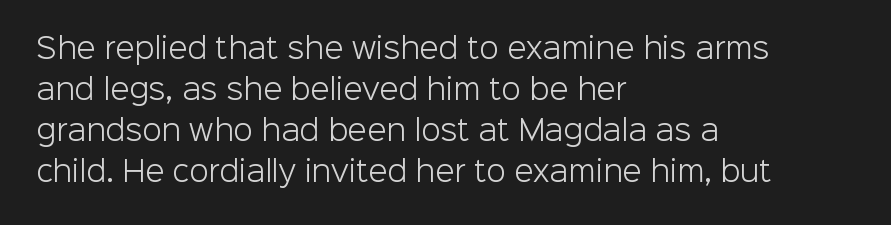
Q: Is the text bold? A: No.
Q: Is the text italic (slanted)? A: No, it is upright.
Q: Is the typeface a serif or a sans-serif typeface? A: Sans-serif.
Q: Is the text underlined? A: No.
Q: How is the paragraph aligned? A: Left-aligned.
Q: Is the spacing between letters normal or unusually wide? A: Normal.
Q: Is the spacing between lines tight, normal or loose? A: Normal.
Q: Width (condensed, normal, or wide)? A: Normal.
Q: Stroke contrast? A: Low.
Q: x-height? A: Medium.
Q: Monospaced? A: No.
